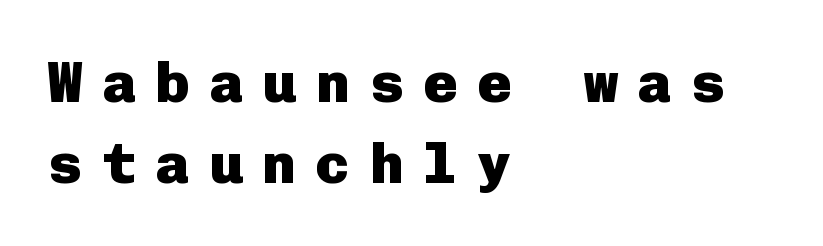
The image shows 57 px heavy sans-serif type, upright; set left-aligned, normal line spacing (1.42x), unusually wide letter spacing (+0.34 em), not underlined; low stroke contrast and a medium x-height.
